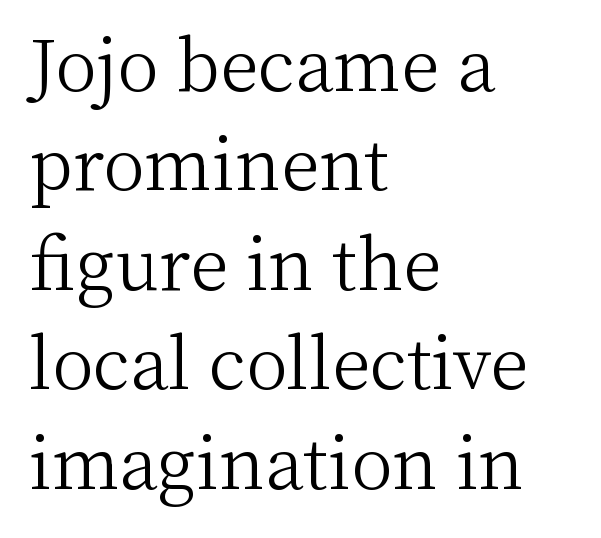
{"serif": "yes", "italic": "no", "bold": "no", "weight": "light", "width": "normal", "stroke_contrast": "medium", "x_height": "medium", "monospaced": "no", "underline": "no", "align": "left", "line_spacing": "normal", "line_spacing_ratio": 1.42, "letter_spacing": "normal", "letter_spacing_em": 0.0, "glyph_px": 70}
